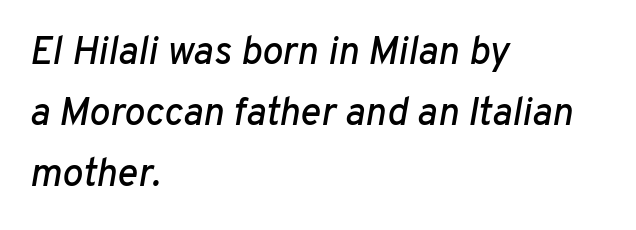
{"italic": "yes", "lean": "right", "slant_degrees": 10, "width": "normal", "stroke_contrast": "low", "x_height": "medium", "monospaced": "no", "underline": "no", "align": "left", "line_spacing": "normal", "line_spacing_ratio": 1.56, "letter_spacing": "normal", "letter_spacing_em": 0.0, "glyph_px": 39}
